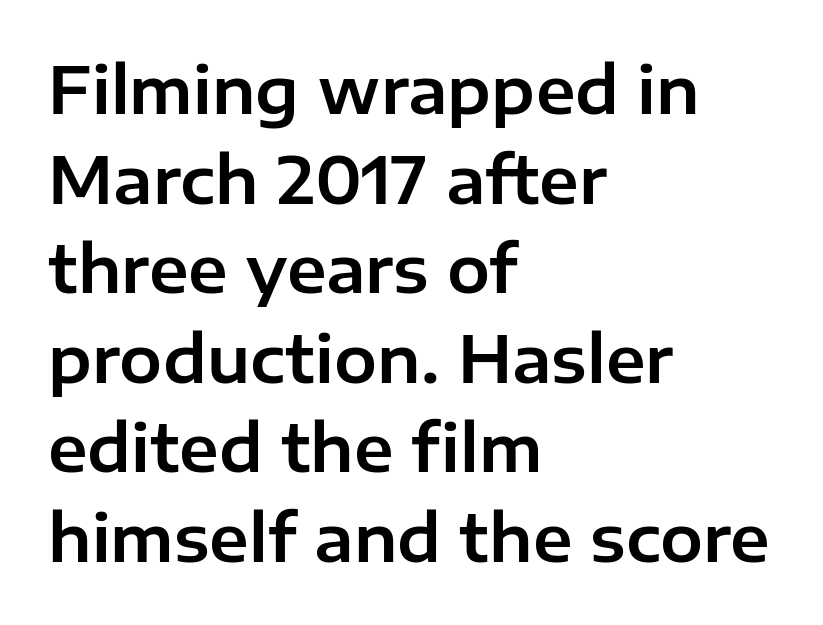
{"serif": "no", "italic": "no", "width": "normal", "stroke_contrast": "low", "x_height": "medium", "monospaced": "no", "underline": "no", "align": "left", "line_spacing": "normal", "line_spacing_ratio": 1.4, "letter_spacing": "normal", "letter_spacing_em": 0.0, "glyph_px": 64}
